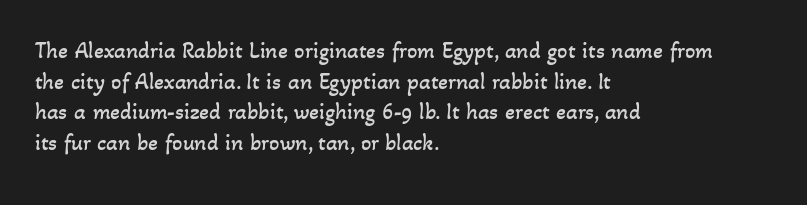
Casual observation: everything's shoved over to the left. The foot of each line stays bare and open. How are the letters spaced? Ordinarily, with no added tracking. Each stroke keeps to a modest, everyday thickness or less.
